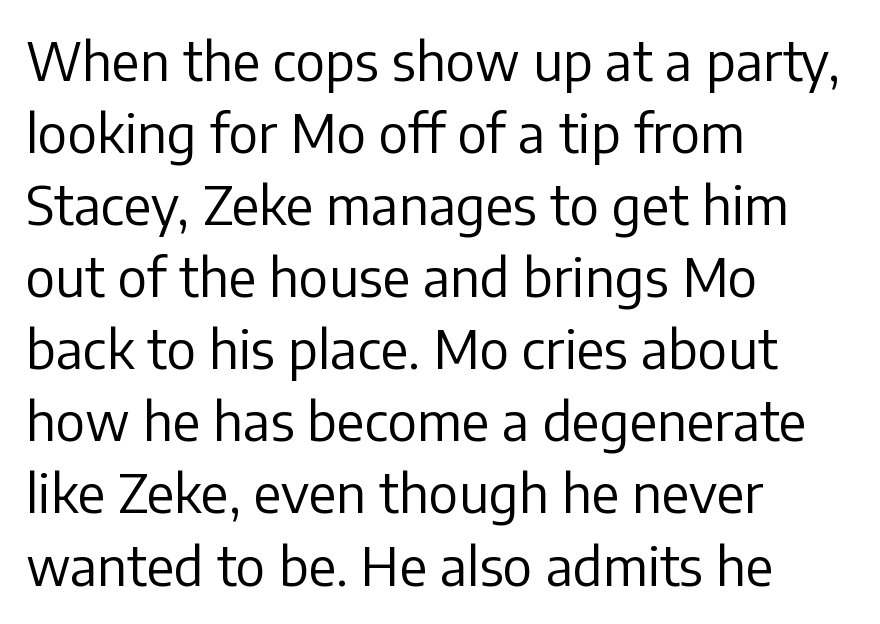
A roman cut, with each character standing at attention. Honestly, the letter spacing is just normal — you wouldn't notice it. Baseline-to-baseline distance is the conventional proportion of letter height. Unlike a traditional serif, this face leaves its strokes unadorned. Leftover space on each line is placed entirely after the last word. Here the designer chose a conventional face with non-uniform glyph widths.
